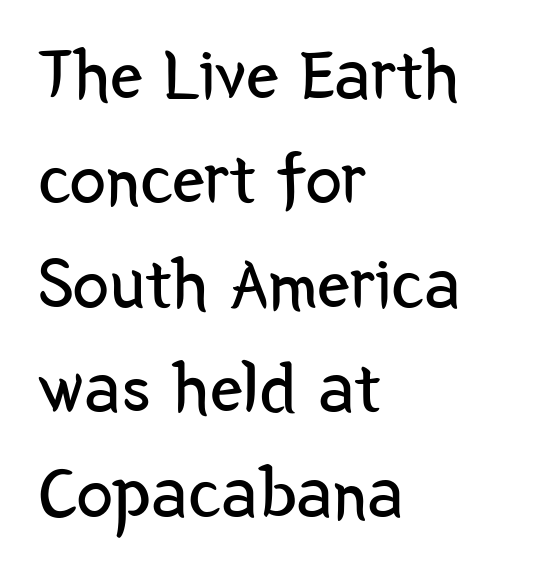
Q: Is the text bold? A: No.
Q: Is the text italic (slanted)? A: No, it is upright.
Q: Is the typeface a serif or a sans-serif typeface? A: Sans-serif.
Q: Is the text underlined? A: No.
Q: How is the paragraph aligned? A: Left-aligned.
Q: Is the spacing between letters normal or unusually wide? A: Normal.
Q: Is the spacing between lines tight, normal or loose? A: Normal.
Q: Width (condensed, normal, or wide)? A: Condensed.
Q: Stroke contrast? A: Low.
Q: x-height? A: Medium.
Q: Monospaced? A: No.
